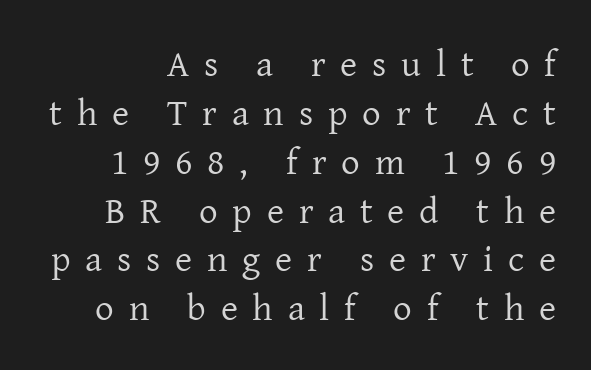
{"serif": "yes", "italic": "no", "bold": "no", "weight": "regular", "width": "normal", "stroke_contrast": "low", "x_height": "medium", "monospaced": "no", "underline": "no", "line_spacing": "normal", "line_spacing_ratio": 1.32, "letter_spacing": "wide", "letter_spacing_em": 0.4, "glyph_px": 37}
